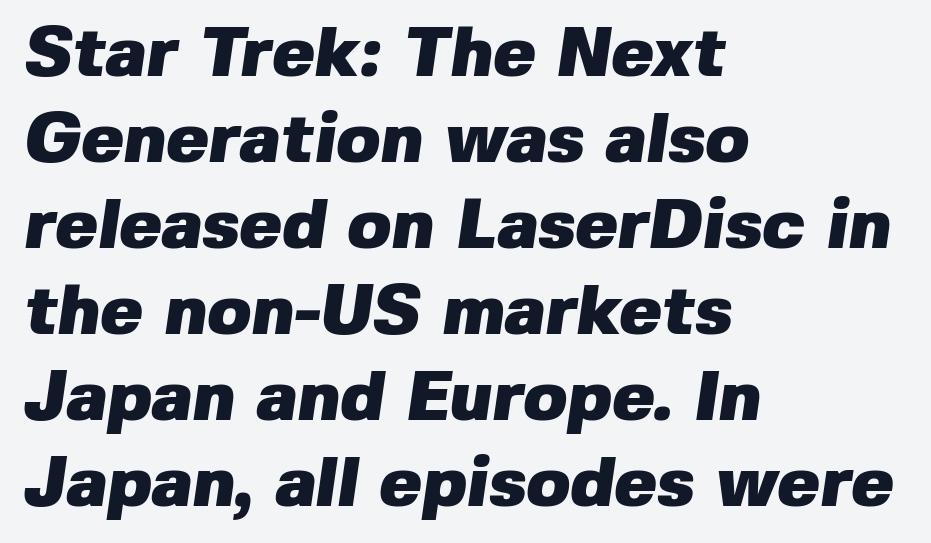
Check where the strokes stop: nothing finishes them off — pure sans. Look at the stroke-to-counter ratio: heavy, a bold. This sample has the flowing, uneven cadence of proportional lettering. Glance below the letters and you will spot only blank space.
